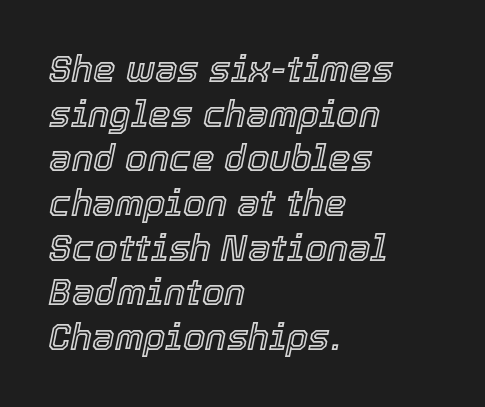
Is the type slanted? Yes — the strokes lean at a clear angle. The ragged edge is on the right, which tells us the setting is flush left. A clean baseline with only descenders dipping below it. Spacing between characters is what you'd get straight out of the box.
